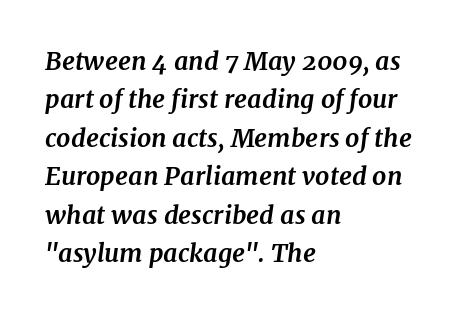
The image shows 25 px bold type, italic (leaning right); set left-aligned, normal line spacing (1.54x), normal letter spacing, not underlined.
